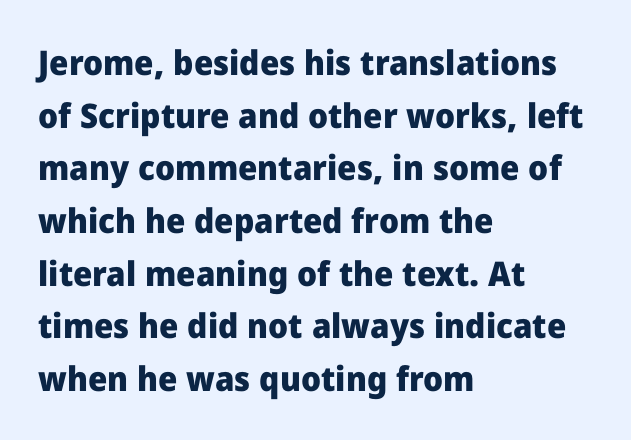
The specimen omits any rule beneath the text block's lines. In terms of letterform style, serifs are entirely absent. Nothing unusual about the tracking: characters are spaced as the font intends. This block has exactly the height ordinary leading produces. The type sits square on the baseline with zero lean. Character widths vary here, with narrow letters taking less room than wide ones.
